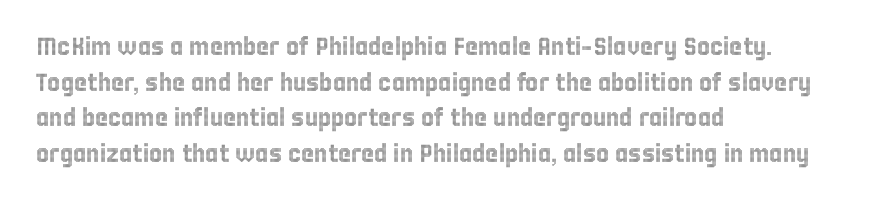
{"italic": "no", "underline": "no", "align": "left", "line_spacing": "normal", "line_spacing_ratio": 1.43, "letter_spacing": "normal", "letter_spacing_em": 0.0, "glyph_px": 25}
